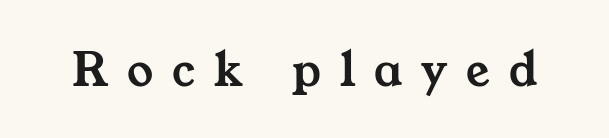
{"serif": "yes", "width": "wide", "stroke_contrast": "medium", "x_height": "medium", "monospaced": "no", "underline": "no", "letter_spacing": "wide", "letter_spacing_em": 0.36, "glyph_px": 52}
